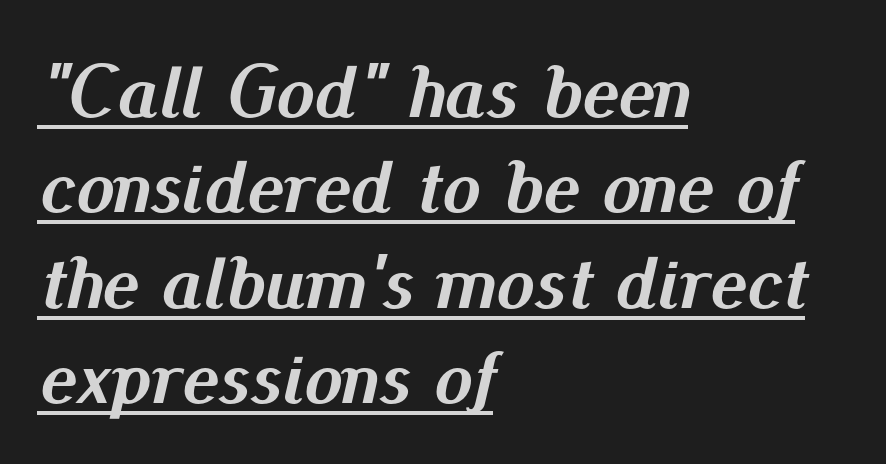
Q: Is the text bold? A: Yes.
Q: Is the text italic (slanted)? A: Yes, it leans right by about 13 degrees.
Q: Is the text underlined? A: Yes.
Q: How is the paragraph aligned? A: Left-aligned.
Q: Is the spacing between letters normal or unusually wide? A: Normal.
Q: Width (condensed, normal, or wide)? A: Normal.
Q: Stroke contrast? A: Medium.
Q: x-height? A: Small.
Q: Monospaced? A: No.
